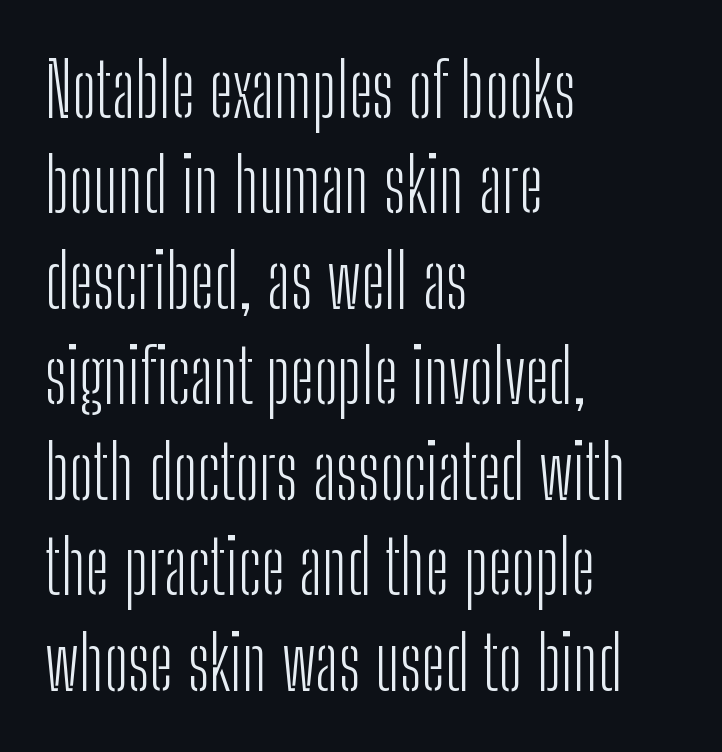
The image shows 74 px light, condensed sans-serif type, upright; set left-aligned, normal line spacing (1.29x), normal letter spacing, not underlined; low stroke contrast and a medium x-height.
